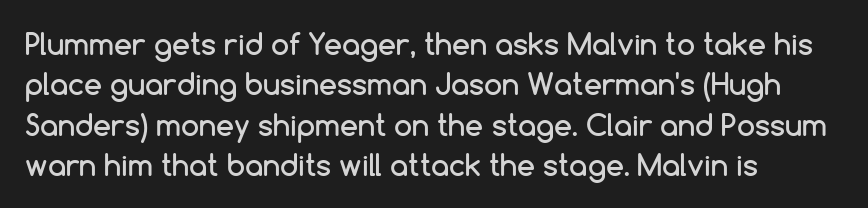
The image shows 29 px sans-serif type, upright; set left-aligned, normal line spacing (1.39x), normal letter spacing, not underlined; low stroke contrast and a medium x-height.
